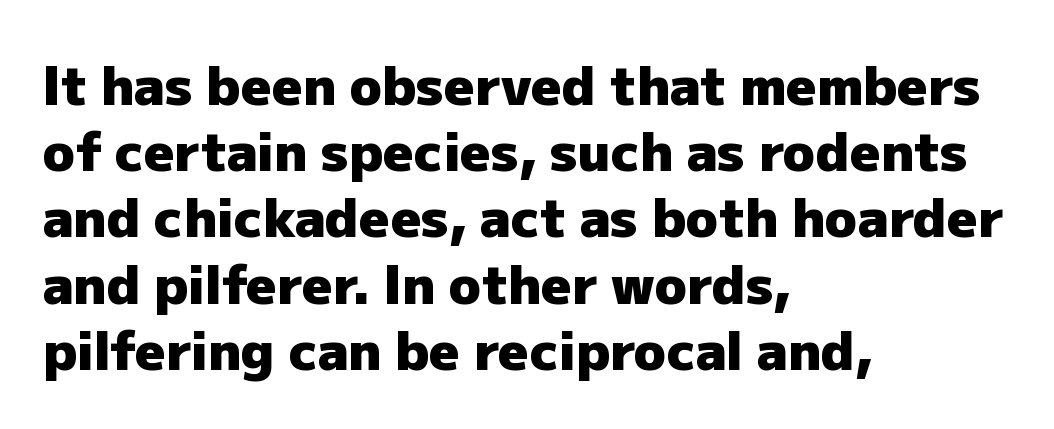
Q: Is the text bold? A: Yes.
Q: Is the text italic (slanted)? A: No, it is upright.
Q: Is the typeface a serif or a sans-serif typeface? A: Sans-serif.
Q: Is the text underlined? A: No.
Q: How is the paragraph aligned? A: Left-aligned.
Q: Is the spacing between letters normal or unusually wide? A: Normal.
Q: Is the spacing between lines tight, normal or loose? A: Normal.
Q: Width (condensed, normal, or wide)? A: Normal.
Q: Stroke contrast? A: Low.
Q: x-height? A: Medium.
Q: Monospaced? A: No.
